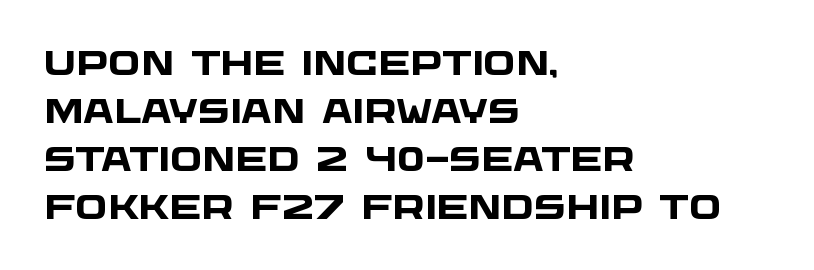
The image shows 34 px heavy, wide sans-serif type; set left-aligned, normal line spacing (1.41x), normal letter spacing, not underlined; low stroke contrast and a large x-height.
